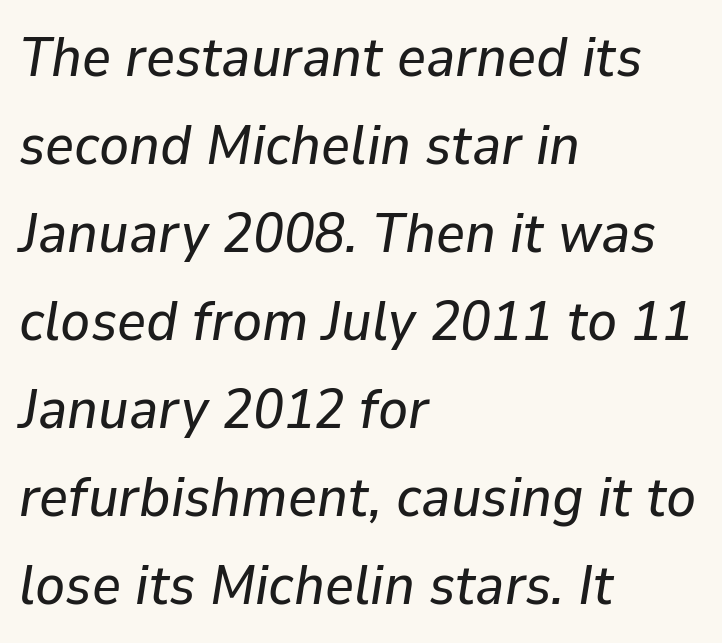
{"italic": "yes", "lean": "right", "slant_degrees": 9, "width": "normal", "stroke_contrast": "low", "x_height": "medium", "monospaced": "no", "underline": "no", "align": "left", "line_spacing": "normal", "line_spacing_ratio": 1.57, "letter_spacing": "normal", "letter_spacing_em": 0.0, "glyph_px": 56}
